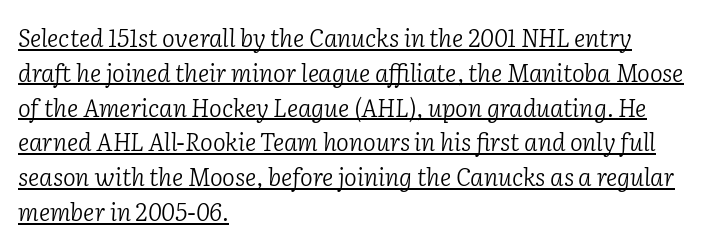
{"italic": "yes", "lean": "right", "slant_degrees": 2, "bold": "no", "underline": "yes", "align": "left", "line_spacing": "normal", "line_spacing_ratio": 1.45, "letter_spacing": "normal", "letter_spacing_em": 0.0, "glyph_px": 24}
